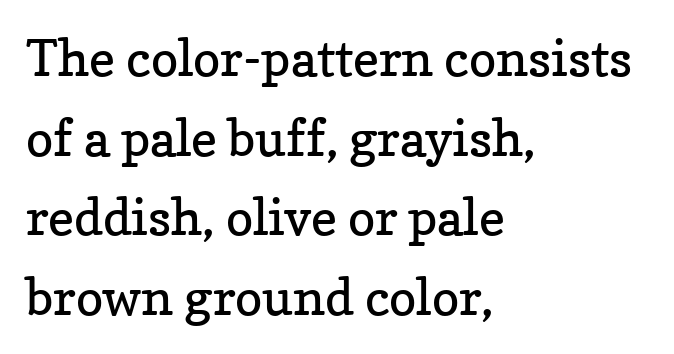
The compositor pushed each line to the left boundary. Character widths vary here, with narrow letters taking less room than wide ones. A light-to-regular cut is what we see here. Every character sits straight up, as roman type does. The vertical gap from one line to the next is medium.
